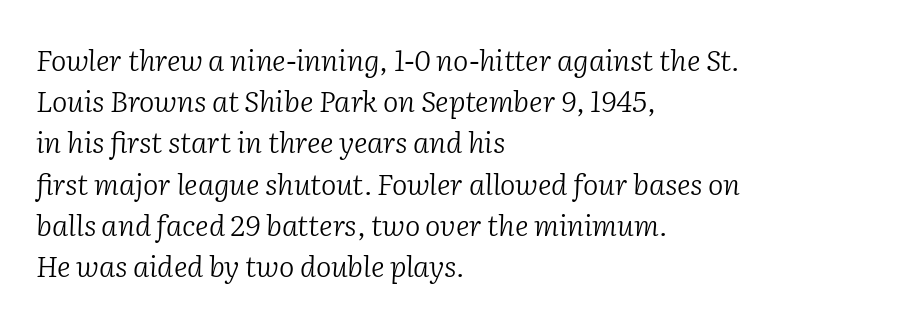
The image shows 29 px light serif type, italic (leaning right); set left-aligned, normal line spacing (1.42x), normal letter spacing, not underlined; low stroke contrast and a medium x-height.
